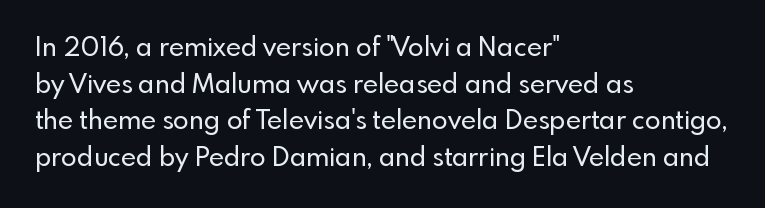
{"italic": "no", "underline": "no", "align": "left", "line_spacing": "normal", "line_spacing_ratio": 1.41, "letter_spacing": "normal", "letter_spacing_em": 0.0, "glyph_px": 26}
